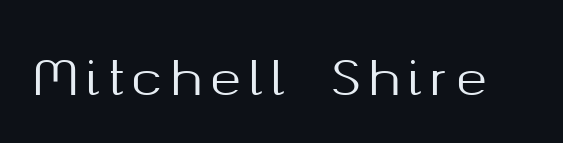
The image shows 47 px sans-serif type, upright; set not underlined; medium stroke contrast and a medium x-height.
